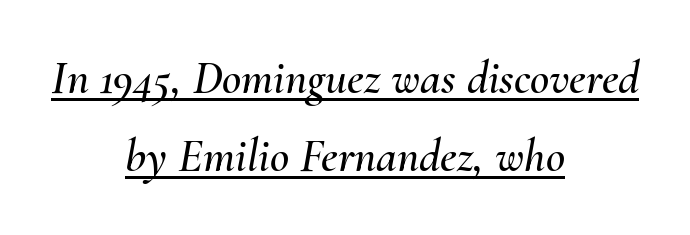
Q: Is the text italic (slanted)? A: Yes, it leans right by about 10 degrees.
Q: Is the text underlined? A: Yes.
Q: How is the paragraph aligned? A: Centered.
Q: Is the spacing between letters normal or unusually wide? A: Normal.
Q: Is the spacing between lines tight, normal or loose? A: Normal.
Q: Width (condensed, normal, or wide)? A: Normal.
Q: Stroke contrast? A: Medium.
Q: x-height? A: Small.
Q: Monospaced? A: No.
